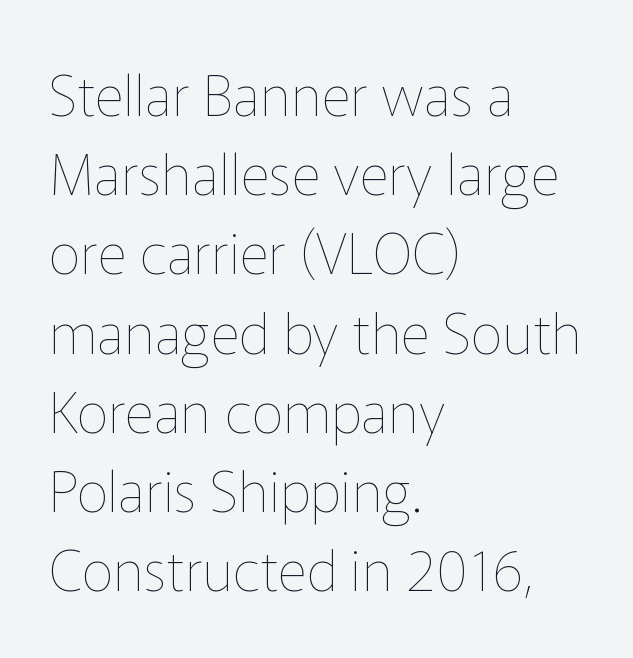
The image shows 57 px thin type, upright; set left-aligned, normal line spacing (1.39x), normal letter spacing, not underlined; low stroke contrast and a medium x-height.
